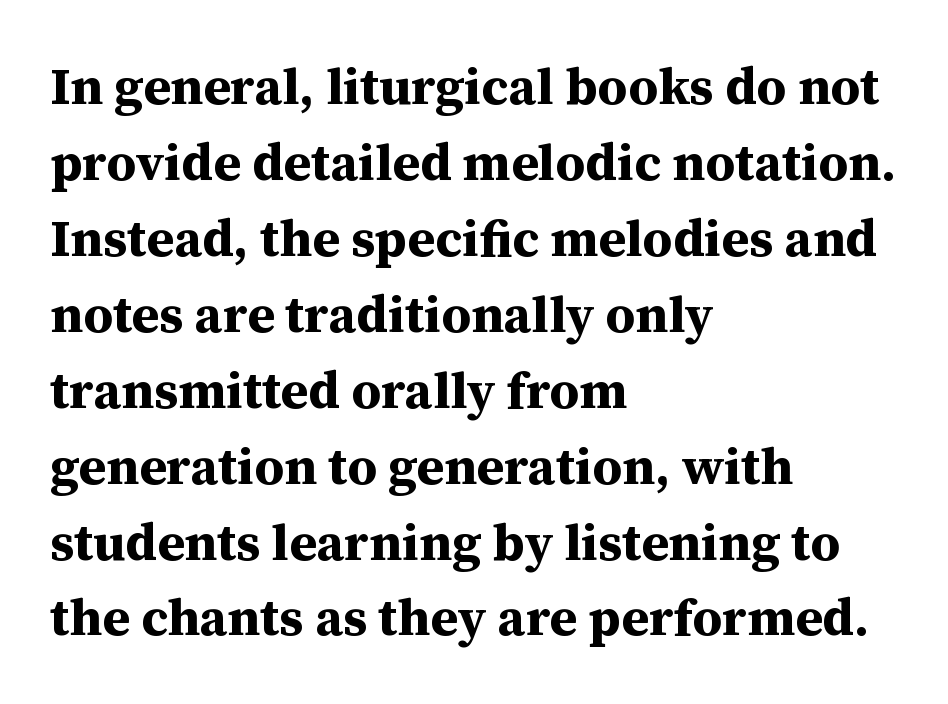
The image shows 52 px bold serif type, upright; set left-aligned, normal line spacing (1.46x), normal letter spacing, not underlined; medium stroke contrast and a medium x-height.
